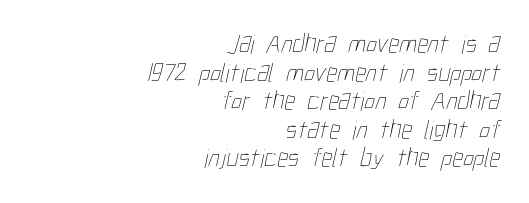
Q: Is the text bold? A: No.
Q: Is the text underlined? A: No.
Q: How is the paragraph aligned? A: Right-aligned.
Q: Is the spacing between letters normal or unusually wide? A: Normal.
Q: Is the spacing between lines tight, normal or loose? A: Tight.
